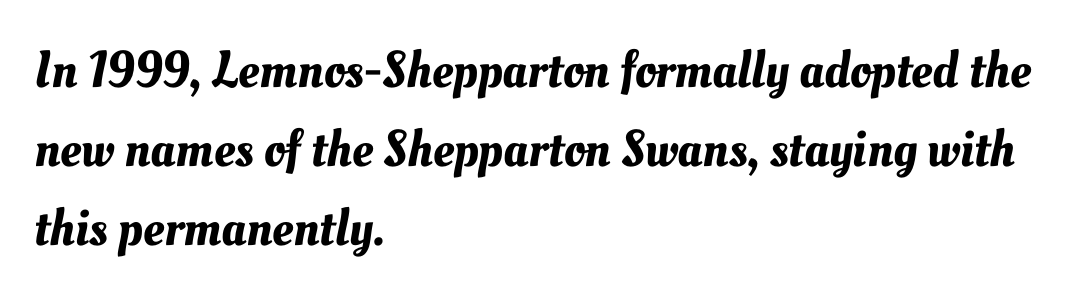
In terms of letterspacing, this is plain default setting. Notice how the passage keeps a crisp vertical edge on the left only. Reading down the column, the eye jumps a familiar distance to each next line. Think of a printed novel: that variable character pitch is what you see here. Underlining? Definitely not there.
